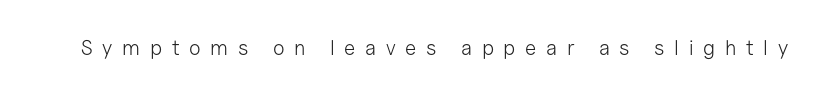
The image shows 21 px text type, upright; set unusually wide letter spacing (+0.46 em), not underlined.
